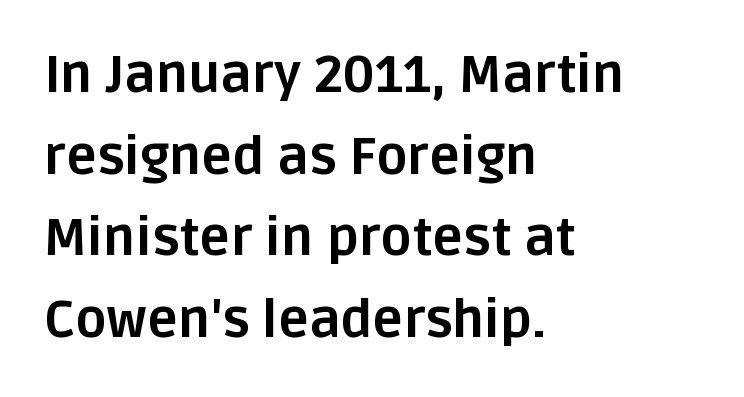
{"serif": "no", "italic": "no", "bold": "yes", "weight": "bold", "width": "normal", "stroke_contrast": "low", "x_height": "large", "monospaced": "no", "underline": "no", "align": "left", "line_spacing": "normal", "line_spacing_ratio": 1.57, "letter_spacing": "normal", "letter_spacing_em": 0.0, "glyph_px": 52}
